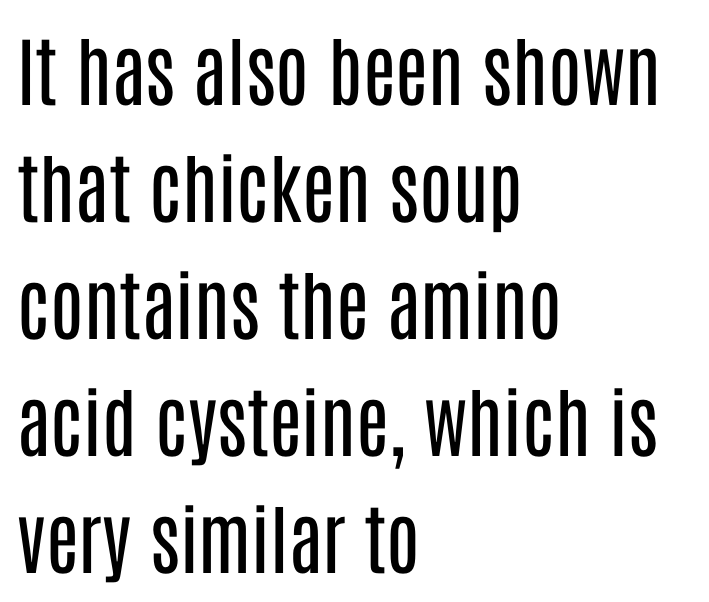
The image shows 76 px regular-weight, condensed sans-serif type, upright; set left-aligned, normal line spacing (1.54x), normal letter spacing, not underlined; low stroke contrast and a large x-height.
